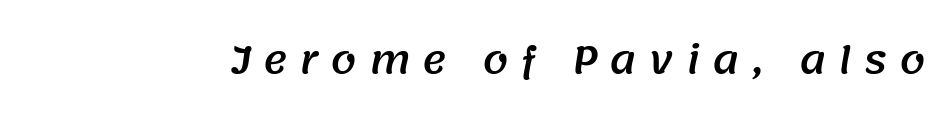
Anything drawn beneath the words? Only blank space. How are the letters spaced? Widely, with obvious added tracking. Character widths vary here, with narrow letters taking less room than wide ones. Serifs: no, the terminals of the letterforms are clean.
